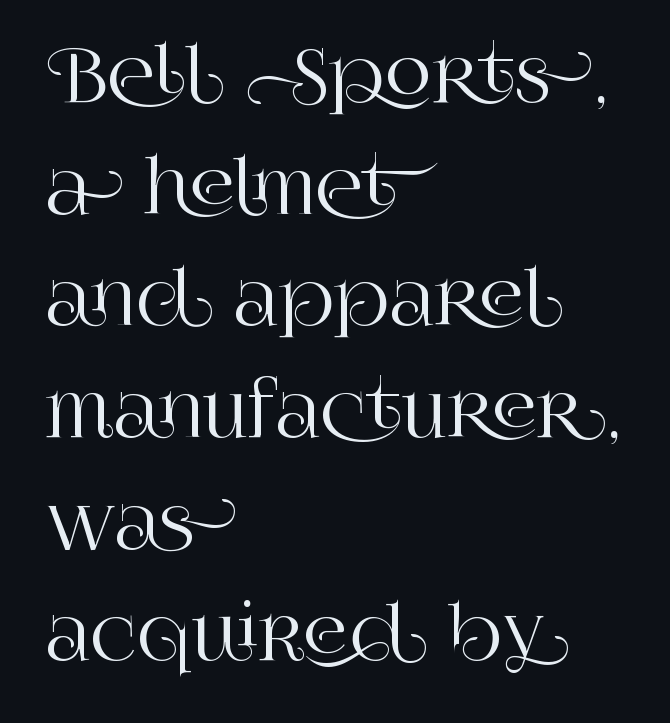
{"serif": "yes", "italic": "no", "width": "normal", "stroke_contrast": "high", "x_height": "large", "monospaced": "no", "underline": "no", "align": "left", "line_spacing": "normal", "line_spacing_ratio": 1.53, "letter_spacing": "normal", "letter_spacing_em": 0.0, "glyph_px": 73}
